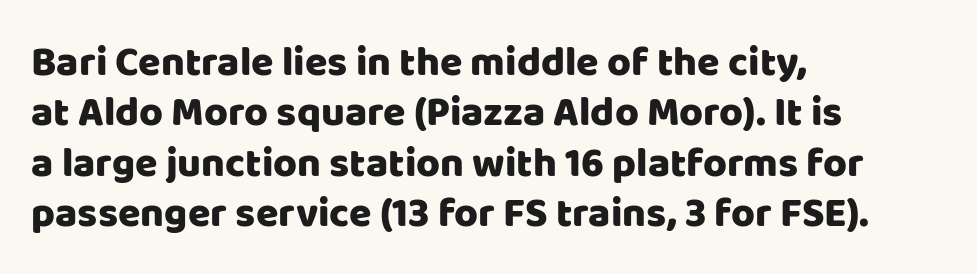
{"serif": "no", "italic": "no", "width": "normal", "stroke_contrast": "low", "x_height": "large", "monospaced": "no", "underline": "no", "align": "left", "line_spacing_ratio": 1.23, "letter_spacing": "normal", "letter_spacing_em": 0.0, "glyph_px": 41}
